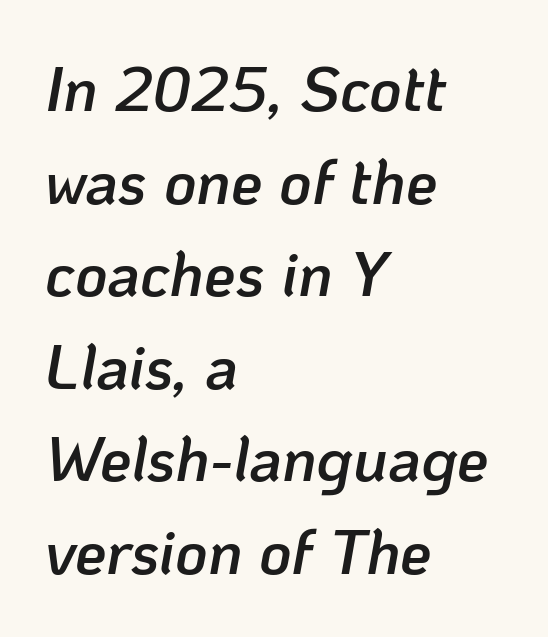
{"italic": "yes", "lean": "right", "slant_degrees": 10, "bold": "semi", "weight": "semibold", "width": "normal", "stroke_contrast": "low", "x_height": "medium", "monospaced": "no", "underline": "no", "align": "left", "line_spacing": "normal", "line_spacing_ratio": 1.47, "letter_spacing": "normal", "letter_spacing_em": 0.0, "glyph_px": 63}
